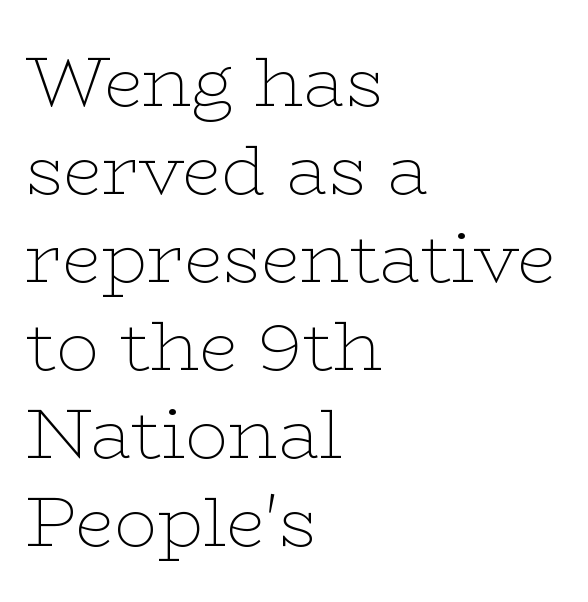
Nobody drew a line under any word here. The rag falls on the right side of this text block. Between one letter and the next there's only the usual sliver of space. Ascenders rise straight up at ninety degrees. Varying glyph widths throughout — classic text-font behaviour. Serif or sans? Serif — the stroke terminals have little feet.
